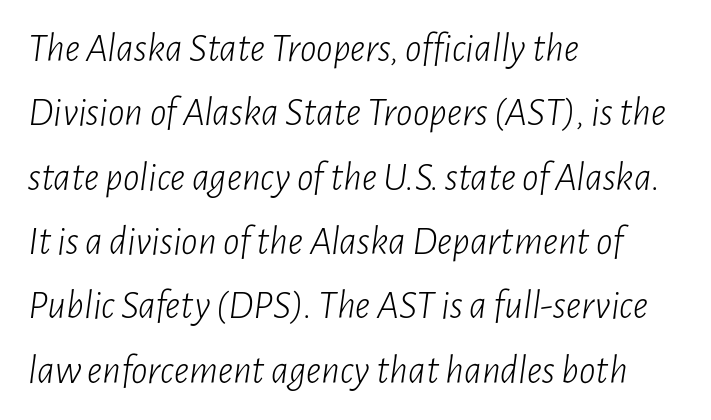
The image shows 41 px light, condensed type, italic (leaning right); set left-aligned, normal line spacing (1.57x), normal letter spacing, not underlined; low stroke contrast and a medium x-height.
